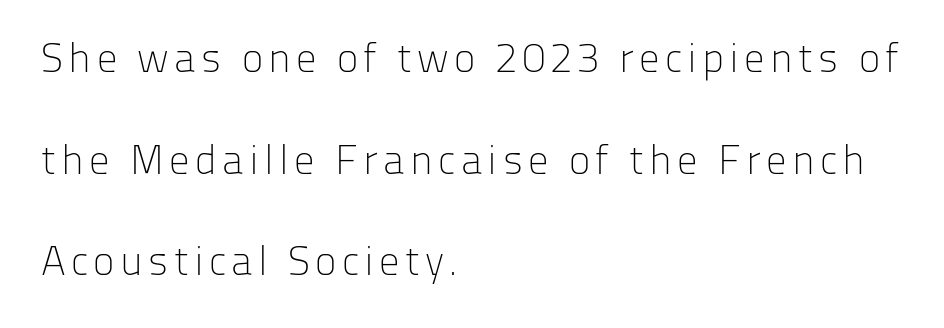
Q: Is the text bold? A: No.
Q: Is the text italic (slanted)? A: No, it is upright.
Q: Is the typeface a serif or a sans-serif typeface? A: Sans-serif.
Q: Is the text underlined? A: No.
Q: How is the paragraph aligned? A: Left-aligned.
Q: Is the spacing between lines tight, normal or loose? A: Loose.
Q: Width (condensed, normal, or wide)? A: Normal.
Q: Stroke contrast? A: Low.
Q: x-height? A: Medium.
Q: Monospaced? A: No.
